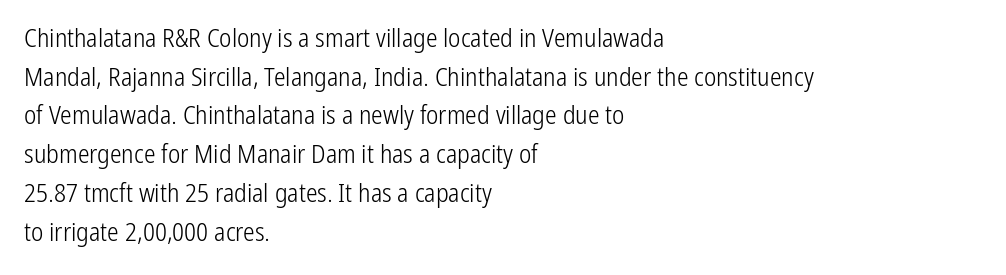
The image shows 26 px text type, upright; set left-aligned, normal line spacing (1.49x), normal letter spacing, not underlined.
